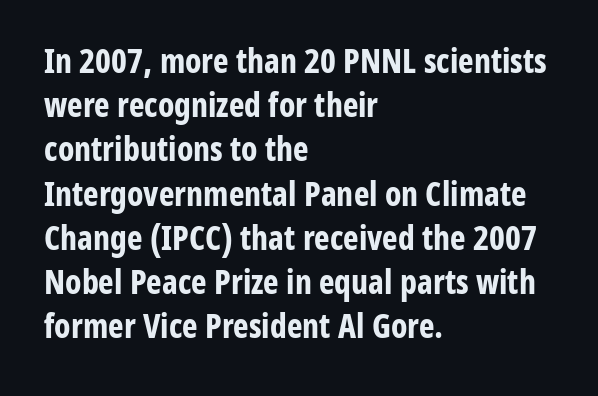
The foot of each line stays bare and open. These lines sit exactly where default settings would place them. Looks like regular typesetting: each glyph gets only the width it needs. Are there feet on the stems? There aren't — it's a sans.
